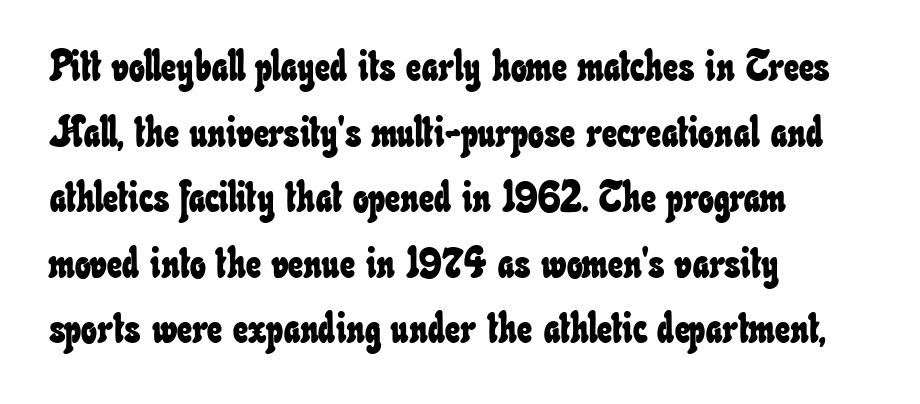
The image shows 42 px condensed type; set left-aligned, normal line spacing (1.56x), normal letter spacing, not underlined; low stroke contrast and a small x-height.
